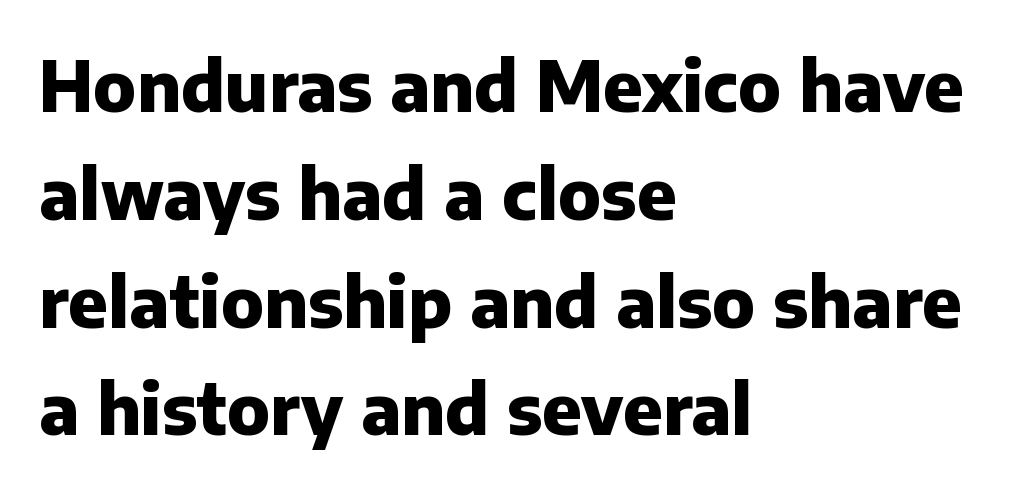
The image shows 70 px heavy sans-serif type, upright; set left-aligned, normal line spacing (1.54x), normal letter spacing, not underlined; low stroke contrast and a medium x-height.
